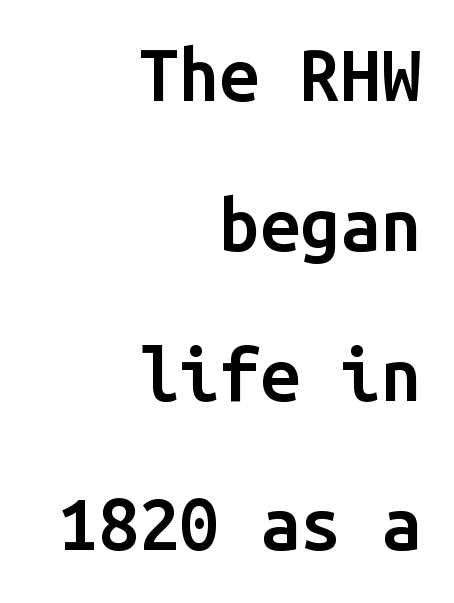
The sample has been set in demibold, a notch under bold. You can tell it's not italic because the verticals are truly vertical. Serif or sans? Sans — the stroke terminals are bare. In CSS terms this would be text-align: right. The face used here is monospaced, like something from a code editor.
